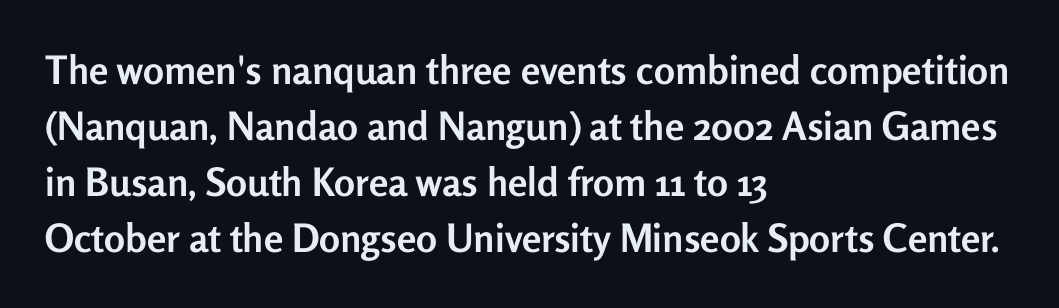
Chunky letters — that's bold for sure. Evenly set lines give the paragraph a standard silhouette. In terms of letterspacing, this is plain default setting. You can tell from the bare stems that sans-serif type was used. Upright lettering throughout. Underlining? Definitely not there.
